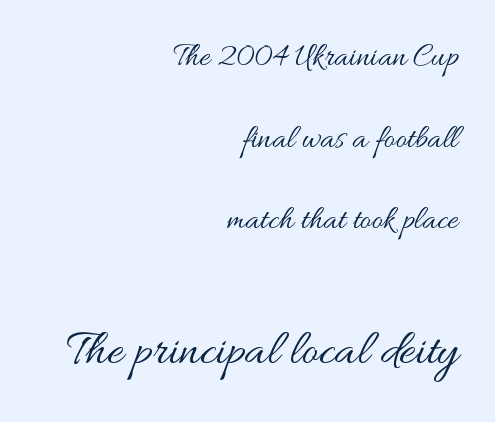
The image shows 50 px regular-weight, wide type; set right-aligned, loose line spacing (2.47x), normal letter spacing, not underlined; the second (bottom) block is 1.52x larger; medium stroke contrast and a small x-height.
